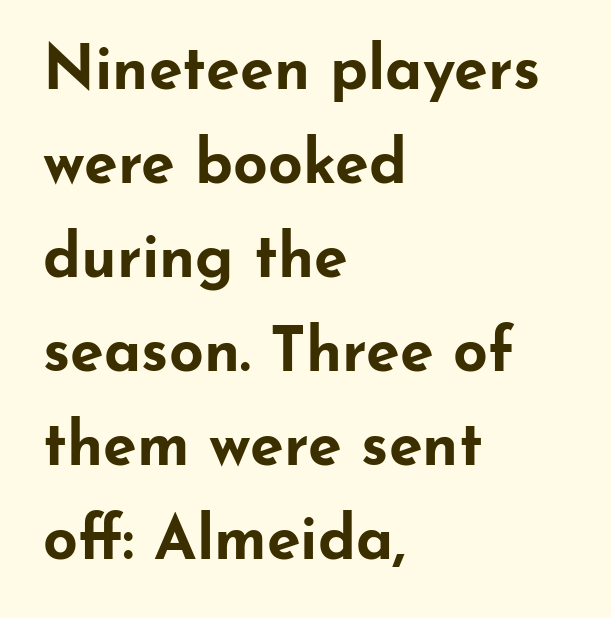
{"serif": "no", "italic": "no", "bold": "yes", "weight": "bold", "width": "wide", "stroke_contrast": "low", "x_height": "small", "monospaced": "no", "underline": "no", "align": "left", "line_spacing": "normal", "line_spacing_ratio": 1.54, "letter_spacing": "normal", "letter_spacing_em": 0.0, "glyph_px": 61}
